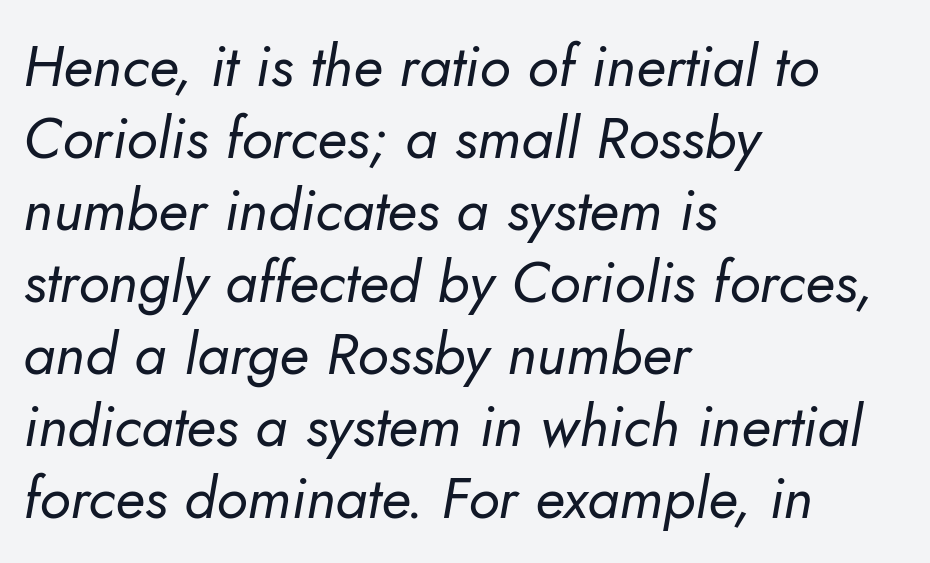
Q: Is the text bold? A: No.
Q: Is the text italic (slanted)? A: Yes, it leans right by about 10 degrees.
Q: Is the text underlined? A: No.
Q: How is the paragraph aligned? A: Left-aligned.
Q: Is the spacing between letters normal or unusually wide? A: Normal.
Q: Width (condensed, normal, or wide)? A: Normal.
Q: Stroke contrast? A: Low.
Q: x-height? A: Small.
Q: Monospaced? A: No.
